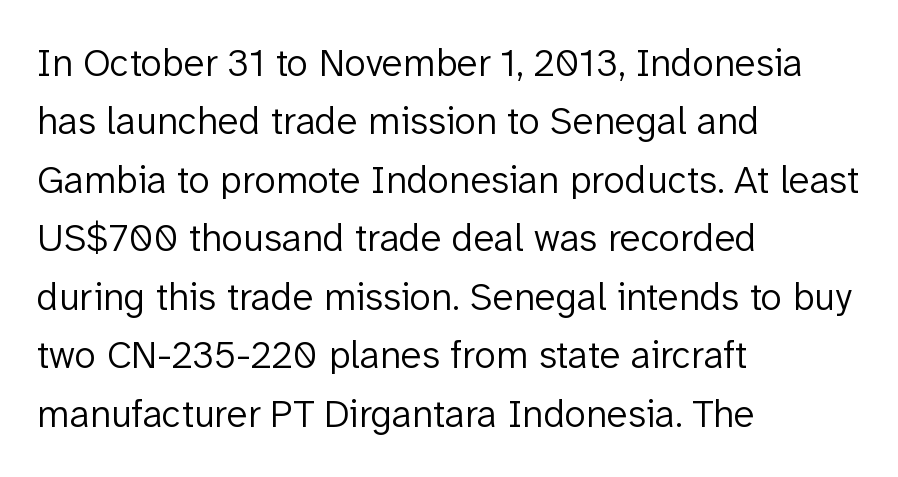
Characters remain perfectly vertical along every line. Classification — sans serif. These lines stack with their left ends in a neat column. A clean baseline with only descenders dipping below it. No extra ink here — the face is not bold. Do the characters align in a grid? No, the font is proportional.
